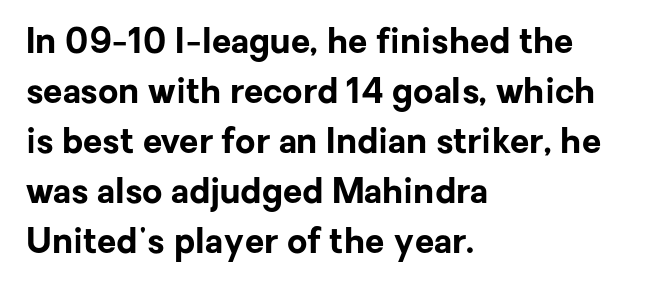
The image shows 35 px bold sans-serif type, upright; set left-aligned, normal line spacing (1.43x), normal letter spacing, not underlined; low stroke contrast and a medium x-height.
